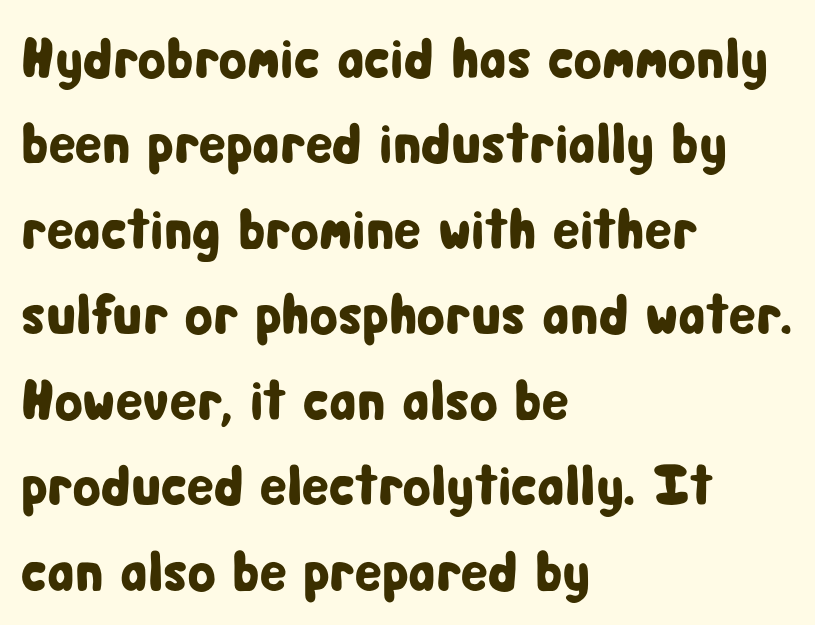
The image shows 57 px condensed sans-serif type, upright; set left-aligned, normal line spacing (1.5x), normal letter spacing, not underlined; low stroke contrast and a medium x-height.
